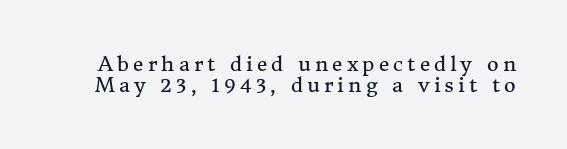
Q: Is the text bold? A: No.
Q: Is the text italic (slanted)? A: No, it is upright.
Q: Is the text underlined? A: No.
Q: Is the spacing between letters normal or unusually wide? A: Unusually wide.
Q: Is the spacing between lines tight, normal or loose? A: Tight.
